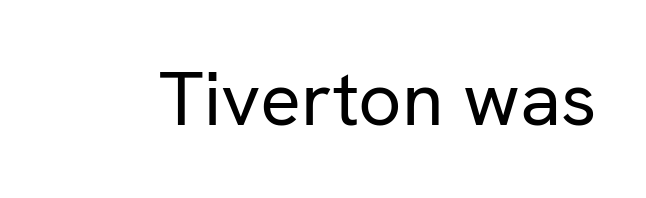
Here the designer chose a conventional face with non-uniform glyph widths. To sum up the face: it is a sans, with no serifs. A bare baseline throughout the passage. In terms of posture, this sample is upright. Compared with a typical body face, this is equally light or lighter still. The rendering keeps characters at their native spacing.
